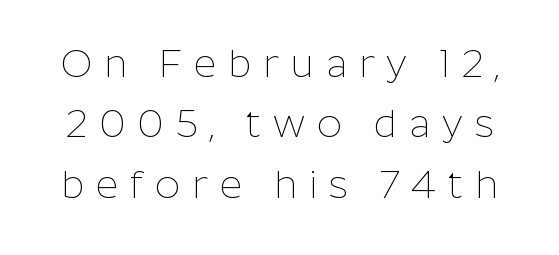
{"serif": "no", "italic": "no", "bold": "no", "weight": "thin", "width": "normal", "stroke_contrast": "low", "x_height": "medium", "monospaced": "no", "underline": "no", "line_spacing": "normal", "line_spacing_ratio": 1.55, "letter_spacing": "wide", "letter_spacing_em": 0.3, "glyph_px": 39}
